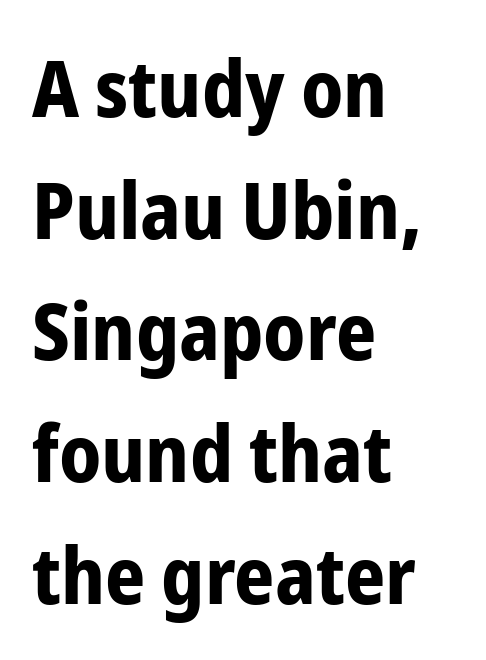
The image shows 79 px bold, condensed sans-serif type, upright; set left-aligned, normal line spacing (1.54x), normal letter spacing, not underlined; low stroke contrast and a medium x-height.
